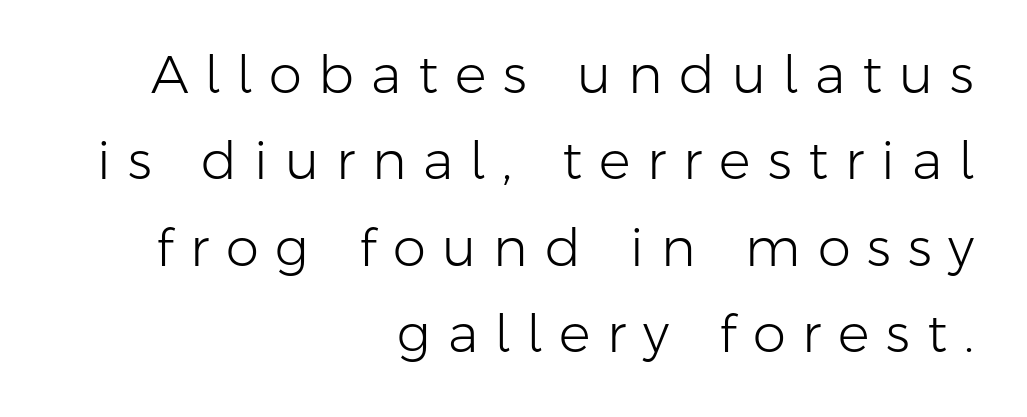
Q: Is the text bold? A: No.
Q: Is the text italic (slanted)? A: No, it is upright.
Q: Is the typeface a serif or a sans-serif typeface? A: Sans-serif.
Q: Is the text underlined? A: No.
Q: How is the paragraph aligned? A: Right-aligned.
Q: Is the spacing between letters normal or unusually wide? A: Unusually wide.
Q: Is the spacing between lines tight, normal or loose? A: Normal.
Q: Width (condensed, normal, or wide)? A: Normal.
Q: Stroke contrast? A: Low.
Q: x-height? A: Medium.
Q: Monospaced? A: No.
